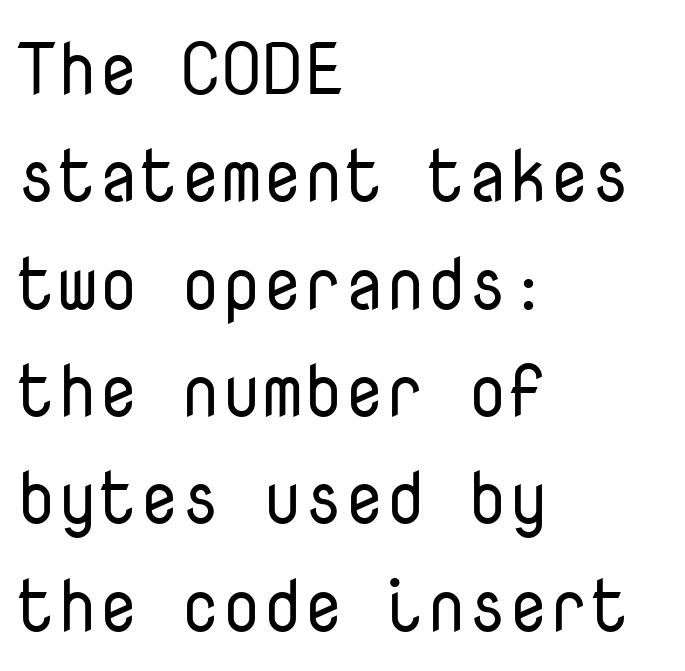
{"serif": "no", "italic": "no", "bold": "no", "weight": "regular", "width": "normal", "stroke_contrast": "low", "x_height": "medium", "monospaced": "yes", "underline": "no", "align": "left", "line_spacing": "normal", "line_spacing_ratio": 1.47, "letter_spacing": "normal", "letter_spacing_em": 0.0, "glyph_px": 73}
